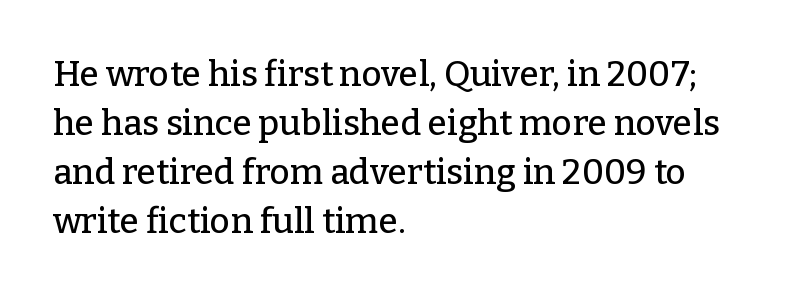
{"serif": "yes", "italic": "no", "width": "normal", "stroke_contrast": "low", "x_height": "medium", "monospaced": "no", "underline": "no", "align": "left", "line_spacing": "normal", "line_spacing_ratio": 1.4, "letter_spacing": "normal", "letter_spacing_em": 0.0, "glyph_px": 35}
